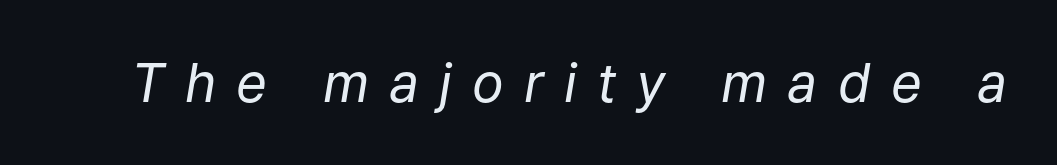
Q: Is the text bold? A: No.
Q: Is the text italic (slanted)? A: Yes, it leans right by about 9 degrees.
Q: Is the text underlined? A: No.
Q: Is the spacing between letters normal or unusually wide? A: Unusually wide.
Q: Width (condensed, normal, or wide)? A: Normal.
Q: Stroke contrast? A: Low.
Q: x-height? A: Medium.
Q: Monospaced? A: No.
